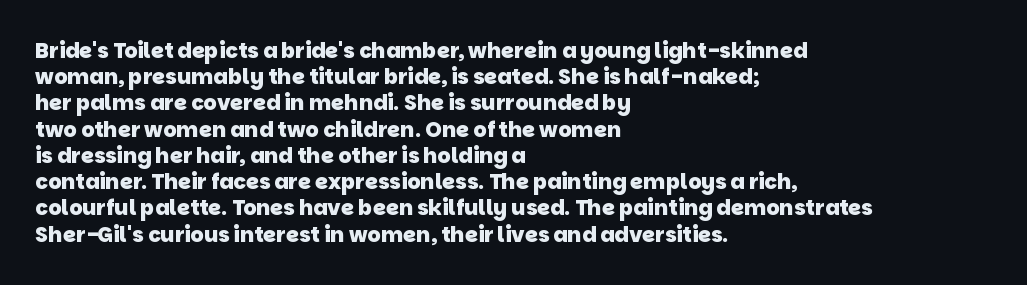
Q: Is the text bold? A: Yes.
Q: Is the text underlined? A: No.
Q: How is the paragraph aligned? A: Left-aligned.
Q: Is the spacing between letters normal or unusually wide? A: Normal.
Q: Is the spacing between lines tight, normal or loose? A: Normal.
